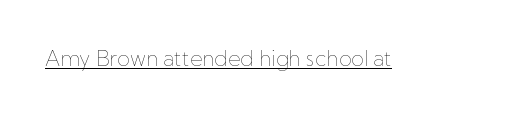
{"italic": "no", "bold": "no", "underline": "yes", "letter_spacing": "normal", "letter_spacing_em": 0.0, "glyph_px": 21}
